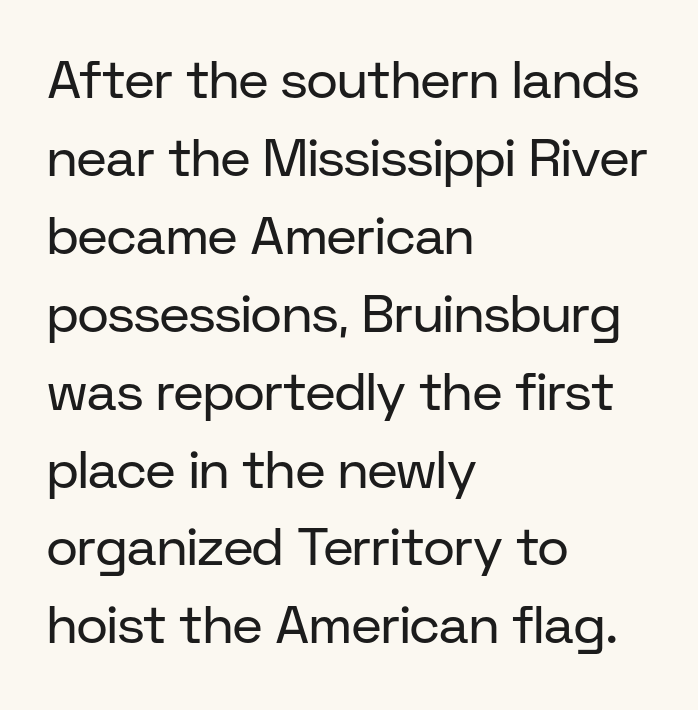
{"serif": "no", "italic": "no", "bold": "no", "weight": "regular", "width": "normal", "stroke_contrast": "low", "x_height": "medium", "monospaced": "no", "underline": "no", "align": "left", "line_spacing": "normal", "line_spacing_ratio": 1.47, "letter_spacing": "normal", "letter_spacing_em": 0.0, "glyph_px": 53}
